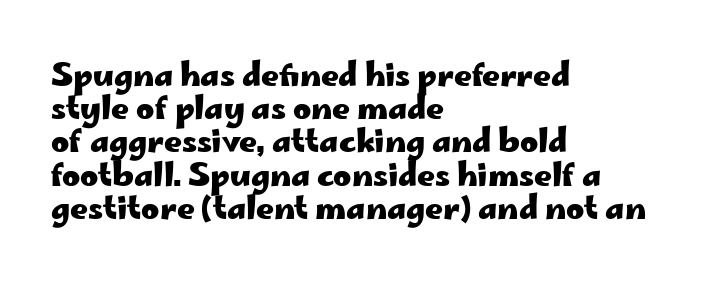
{"serif": "no", "italic": "no", "bold": "yes", "weight": "heavy", "width": "wide", "stroke_contrast": "low", "x_height": "small", "monospaced": "no", "underline": "no", "align": "left", "line_spacing": "tight", "line_spacing_ratio": 1.07, "letter_spacing": "normal", "letter_spacing_em": 0.0, "glyph_px": 31}
